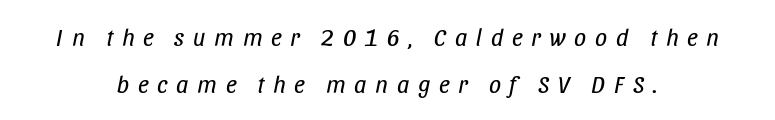
The image shows 24 px text type, italic (leaning right); set centered, loose line spacing (1.96x), unusually wide letter spacing (+0.36 em), not underlined.
